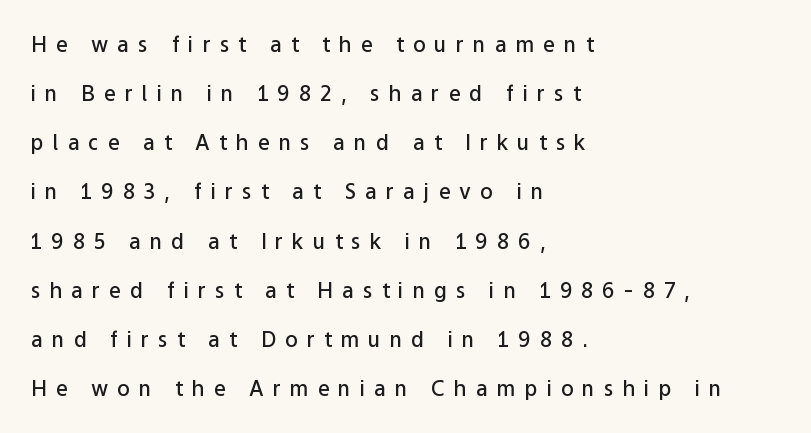
The image shows 21 px text type, upright; set left-aligned, loose line spacing (2.34x), unusually wide letter spacing (+0.43 em), not underlined.
